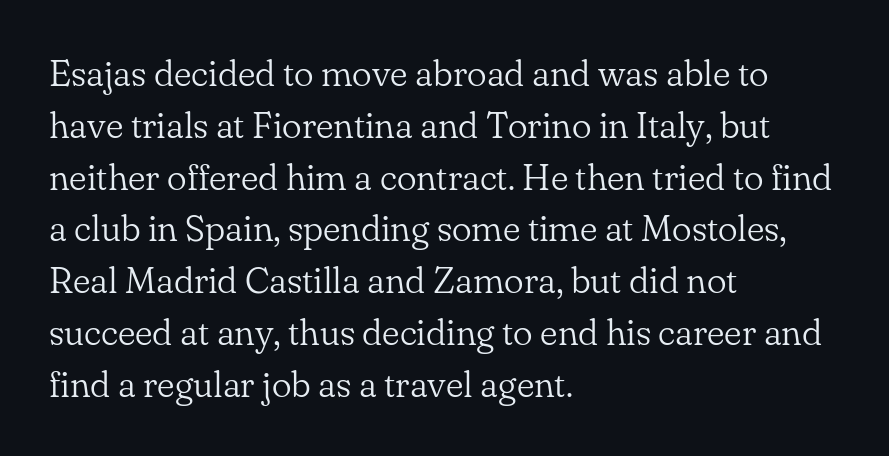
{"serif": "yes", "italic": "no", "bold": "no", "weight": "light", "width": "normal", "stroke_contrast": "low", "x_height": "small", "monospaced": "no", "underline": "no", "align": "left", "line_spacing": "normal", "line_spacing_ratio": 1.4, "letter_spacing": "normal", "letter_spacing_em": 0.0, "glyph_px": 37}
